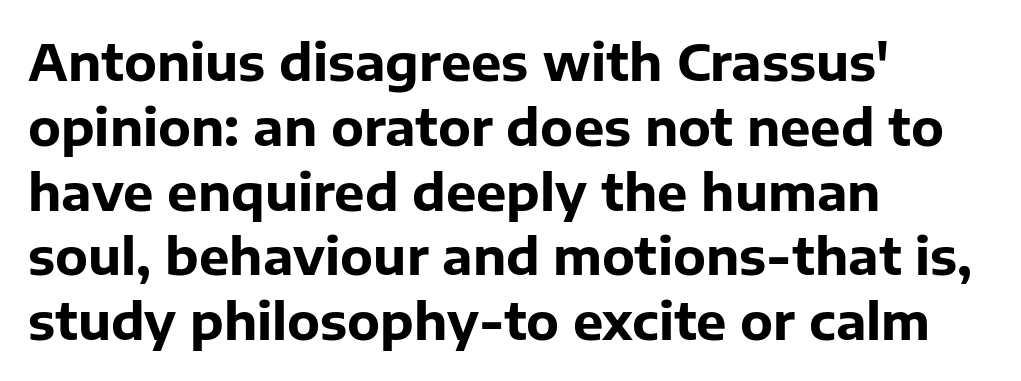
Q: Is the text bold? A: Yes.
Q: Is the text italic (slanted)? A: No, it is upright.
Q: Is the typeface a serif or a sans-serif typeface? A: Sans-serif.
Q: Is the text underlined? A: No.
Q: How is the paragraph aligned? A: Left-aligned.
Q: Is the spacing between letters normal or unusually wide? A: Normal.
Q: Is the spacing between lines tight, normal or loose? A: Normal.
Q: Width (condensed, normal, or wide)? A: Normal.
Q: Stroke contrast? A: Low.
Q: x-height? A: Medium.
Q: Monospaced? A: No.
